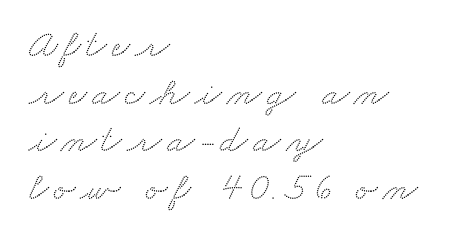
The image shows 40 px wide serif type; set left-aligned, line spacing 1.19x, not underlined; medium stroke contrast and a small x-height.
